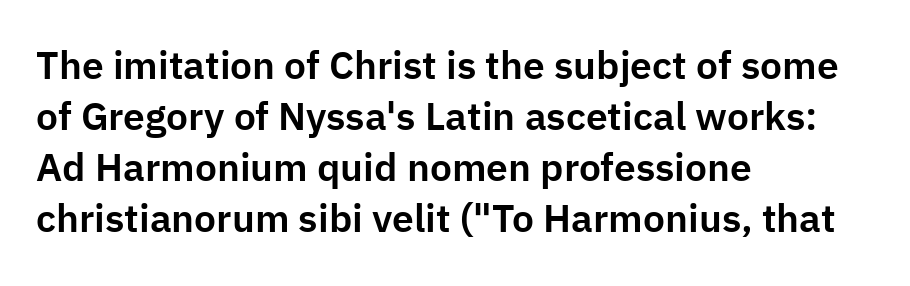
{"serif": "no", "italic": "no", "width": "normal", "stroke_contrast": "low", "x_height": "medium", "monospaced": "no", "underline": "no", "align": "left", "line_spacing": "normal", "line_spacing_ratio": 1.31, "letter_spacing": "normal", "letter_spacing_em": 0.0, "glyph_px": 39}
